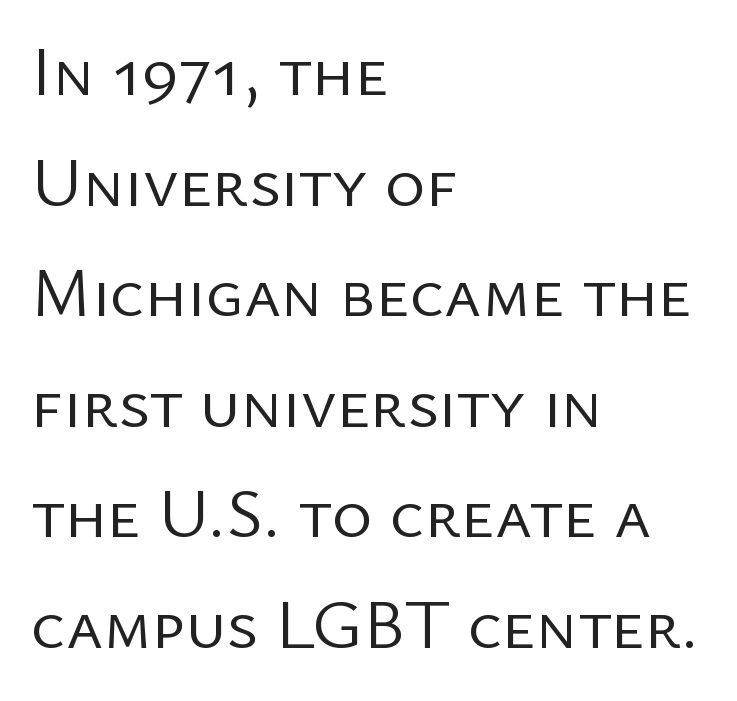
Q: Is the text bold? A: No.
Q: Is the text italic (slanted)? A: No, it is upright.
Q: Is the typeface a serif or a sans-serif typeface? A: Sans-serif.
Q: Is the text underlined? A: No.
Q: How is the paragraph aligned? A: Left-aligned.
Q: Is the spacing between letters normal or unusually wide? A: Normal.
Q: Is the spacing between lines tight, normal or loose? A: Normal.
Q: Width (condensed, normal, or wide)? A: Normal.
Q: Stroke contrast? A: Low.
Q: x-height? A: Medium.
Q: Monospaced? A: No.
